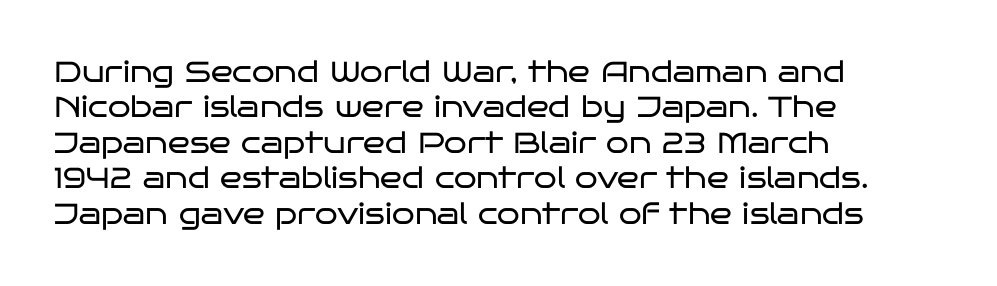
In terms of letterspacing, this is plain default setting. Note the varied advance widths — an 'i' is clearly narrower than an 'm'. Which margin do the lines hug? The left one — the right edge is uneven. A light-to-regular cut is what we see here. Nobody drew a line under any word here. A roman cut, with each character standing at attention.
